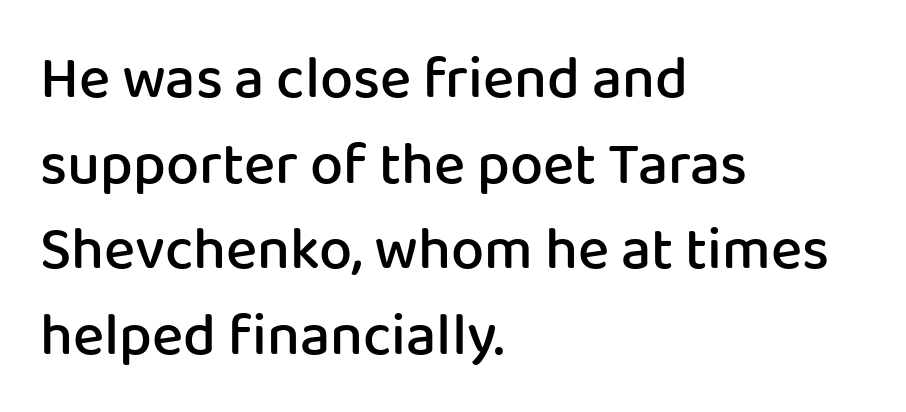
Q: Is the text bold? A: Semi-bold.
Q: Is the text italic (slanted)? A: No, it is upright.
Q: Is the typeface a serif or a sans-serif typeface? A: Sans-serif.
Q: Is the text underlined? A: No.
Q: How is the paragraph aligned? A: Left-aligned.
Q: Is the spacing between letters normal or unusually wide? A: Normal.
Q: Is the spacing between lines tight, normal or loose? A: Normal.
Q: Width (condensed, normal, or wide)? A: Normal.
Q: Stroke contrast? A: Low.
Q: x-height? A: Medium.
Q: Monospaced? A: No.
